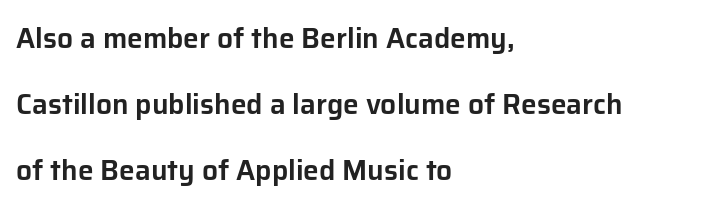
{"serif": "no", "italic": "no", "width": "normal", "stroke_contrast": "low", "x_height": "medium", "monospaced": "no", "underline": "no", "align": "left", "line_spacing": "loose", "line_spacing_ratio": 2.36, "letter_spacing": "normal", "letter_spacing_em": 0.0, "glyph_px": 28}
